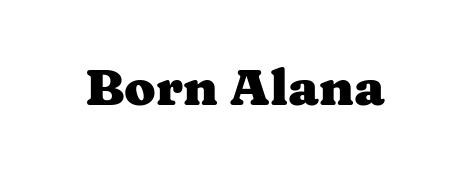
{"serif": "yes", "italic": "no", "bold": "yes", "weight": "heavy", "width": "wide", "stroke_contrast": "medium", "x_height": "medium", "monospaced": "no", "underline": "no", "letter_spacing": "normal", "letter_spacing_em": 0.0, "glyph_px": 51}
